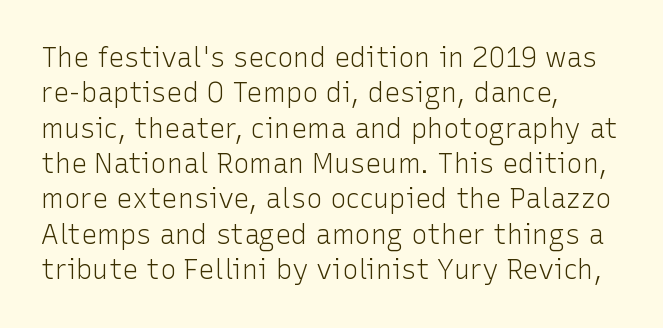
Line beginnings align vertically; line endings do not. The typography opts for an upright posture over an oblique one. Baseline-to-baseline distance is the conventional proportion of letter height. The characters are drawn with everyday or finer stroke widths. Here the glyphs are tracked normally, forming tight word shapes.
